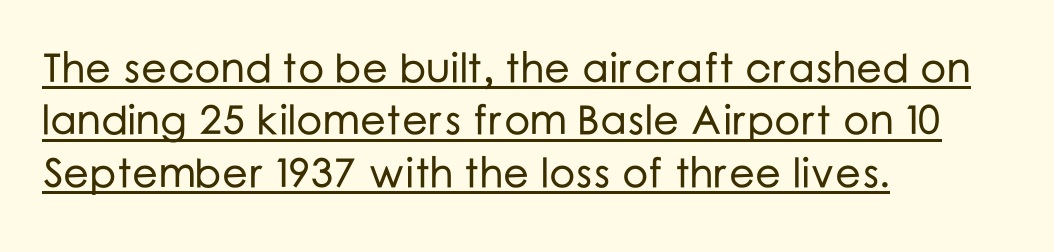
{"serif": "no", "italic": "no", "width": "normal", "stroke_contrast": "low", "x_height": "medium", "monospaced": "no", "underline": "yes", "align": "left", "line_spacing": "normal", "line_spacing_ratio": 1.28, "letter_spacing": "normal", "letter_spacing_em": 0.0, "glyph_px": 41}
